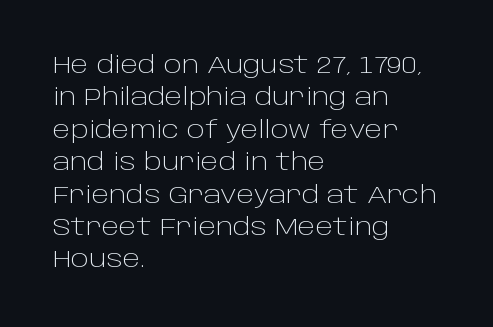
The image shows 24 px text type, upright; set left-aligned, normal line spacing (1.35x), normal letter spacing, not underlined.
